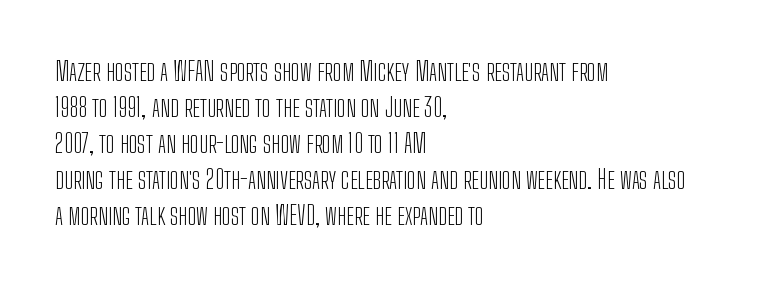
{"italic": "no", "bold": "no", "underline": "no", "align": "left", "line_spacing": "normal", "line_spacing_ratio": 1.38, "letter_spacing": "normal", "letter_spacing_em": 0.0, "glyph_px": 26}
